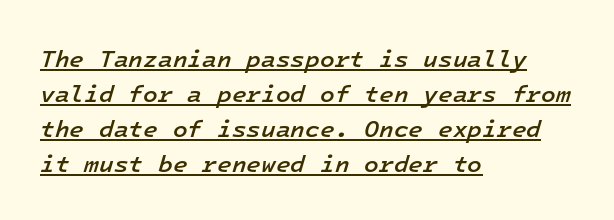
{"italic": "yes", "lean": "right", "slant_degrees": 16, "bold": "semi", "underline": "yes", "align": "left", "line_spacing": "normal", "line_spacing_ratio": 1.46, "letter_spacing": "normal", "letter_spacing_em": 0.0, "glyph_px": 24}
